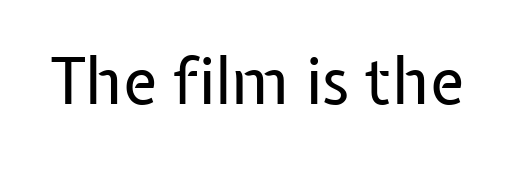
Standard letterfit; no display-style spreading of the glyphs. Nothing sits at the stroke ends, so this counts as sans-serif. Each row of text sits above clean, open space. Weight: not bold — regular or lighter.
